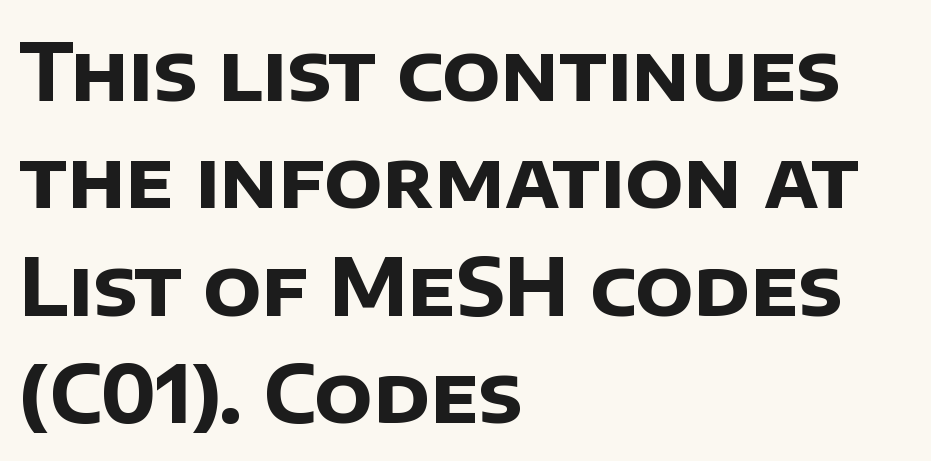
Q: Is the text bold? A: Yes.
Q: Is the typeface a serif or a sans-serif typeface? A: Sans-serif.
Q: Is the text underlined? A: No.
Q: How is the paragraph aligned? A: Left-aligned.
Q: Is the spacing between letters normal or unusually wide? A: Normal.
Q: Is the spacing between lines tight, normal or loose? A: Normal.
Q: Width (condensed, normal, or wide)? A: Normal.
Q: Stroke contrast? A: Low.
Q: x-height? A: Large.
Q: Monospaced? A: No.
